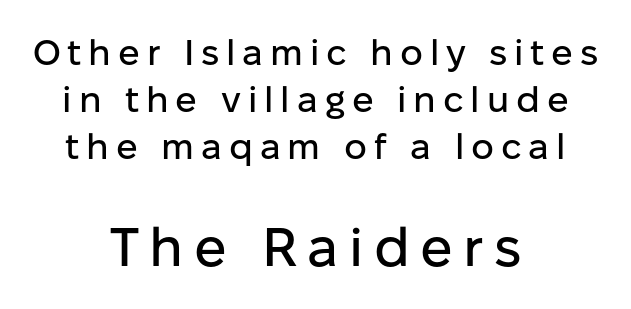
Q: Is the text italic (slanted)? A: No, it is upright.
Q: Is the typeface a serif or a sans-serif typeface? A: Sans-serif.
Q: Is the text underlined? A: No.
Q: How is the paragraph aligned? A: Centered.
Q: Is the spacing between lines tight, normal or loose? A: Normal.
Q: Which block of text is set in a larger size, the first (top) or the second (bottom)? A: The second (bottom) one.
Q: Width (condensed, normal, or wide)? A: Normal.
Q: Stroke contrast? A: Low.
Q: x-height? A: Medium.
Q: Monospaced? A: No.
